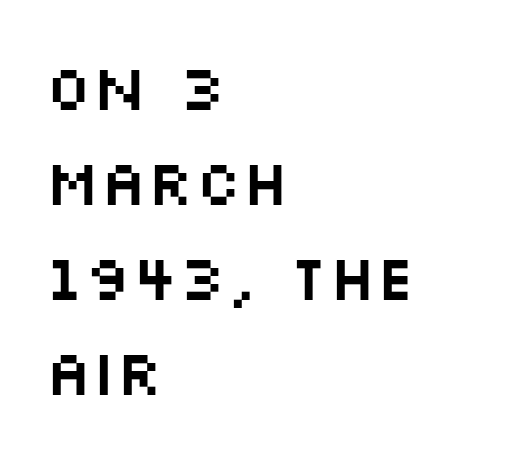
Q: Is the text italic (slanted)? A: No, it is upright.
Q: Is the typeface a serif or a sans-serif typeface? A: Sans-serif.
Q: Is the text underlined? A: No.
Q: How is the paragraph aligned? A: Left-aligned.
Q: Is the spacing between letters normal or unusually wide? A: Normal.
Q: Is the spacing between lines tight, normal or loose? A: Normal.
Q: Width (condensed, normal, or wide)? A: Wide.
Q: Stroke contrast? A: Medium.
Q: x-height? A: Large.
Q: Monospaced? A: No.
